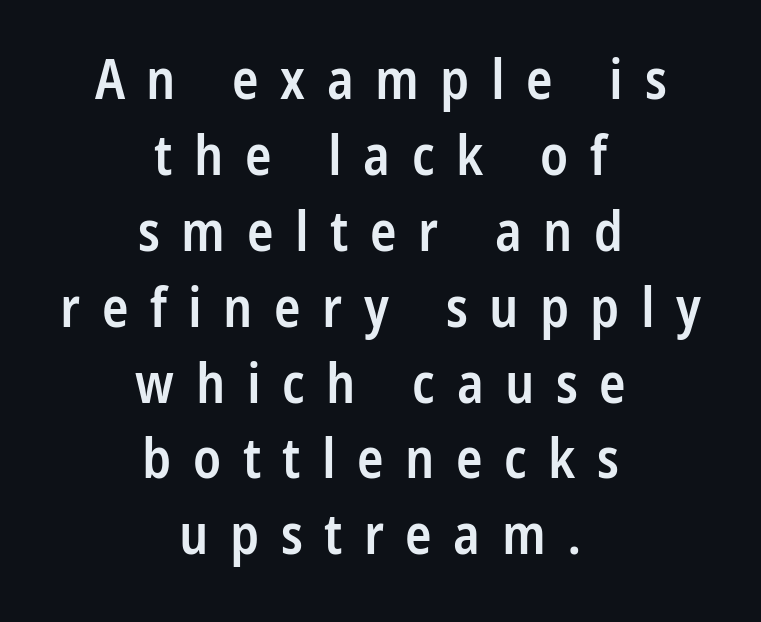
Every character sits straight up, as roman type does. The passage shown is typed in a proportional face where columns would drift. The passage shown is typeset with a sans-serif family. Students, note that the glyphs here are deliberately spaced far apart. Centered paragraph, ragged on both sides. Leading: standard.
